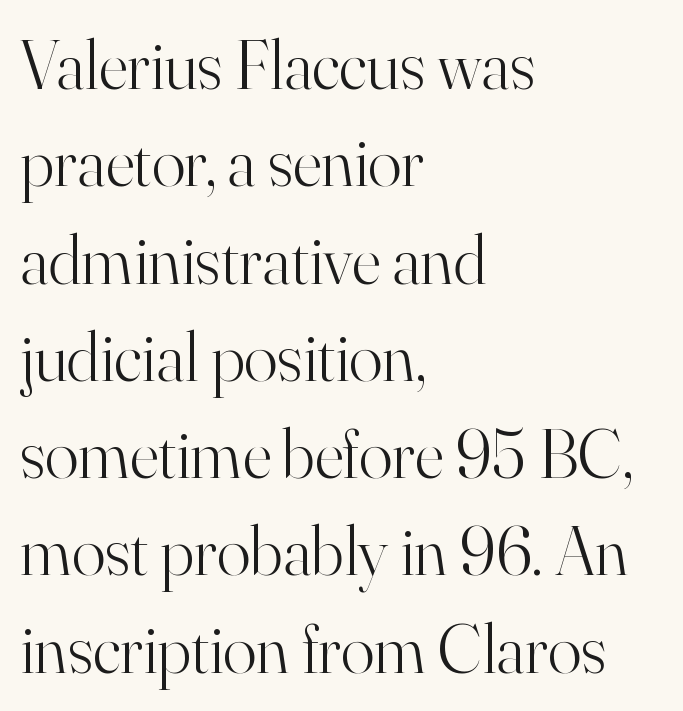
Q: Is the text bold? A: No.
Q: Is the text italic (slanted)? A: No, it is upright.
Q: Is the typeface a serif or a sans-serif typeface? A: Serif.
Q: Is the text underlined? A: No.
Q: How is the paragraph aligned? A: Left-aligned.
Q: Is the spacing between letters normal or unusually wide? A: Normal.
Q: Is the spacing between lines tight, normal or loose? A: Normal.
Q: Width (condensed, normal, or wide)? A: Normal.
Q: Stroke contrast? A: High.
Q: x-height? A: Small.
Q: Monospaced? A: No.
